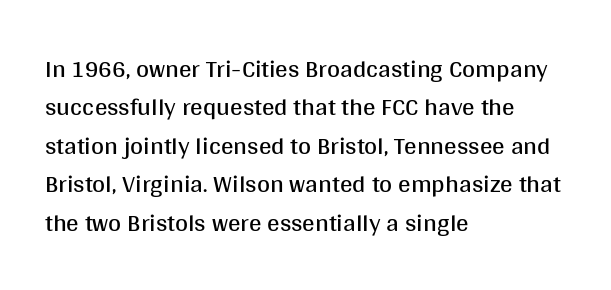
This sample uses an upright cut, with every glyph sitting square on the baseline. The string is rendered with underlining switched off. Tracking value appears to be zero — textbook default spacing. The lines in this sample share a left origin and differ only in where they stop. Vertical spacing — default.
